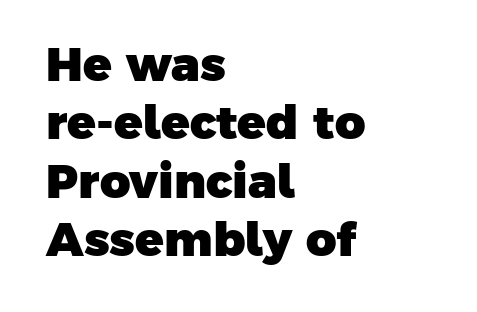
The image shows 47 px heavy sans-serif type; set left-aligned, line spacing 1.24x, normal letter spacing, not underlined; low stroke contrast and a medium x-height.
